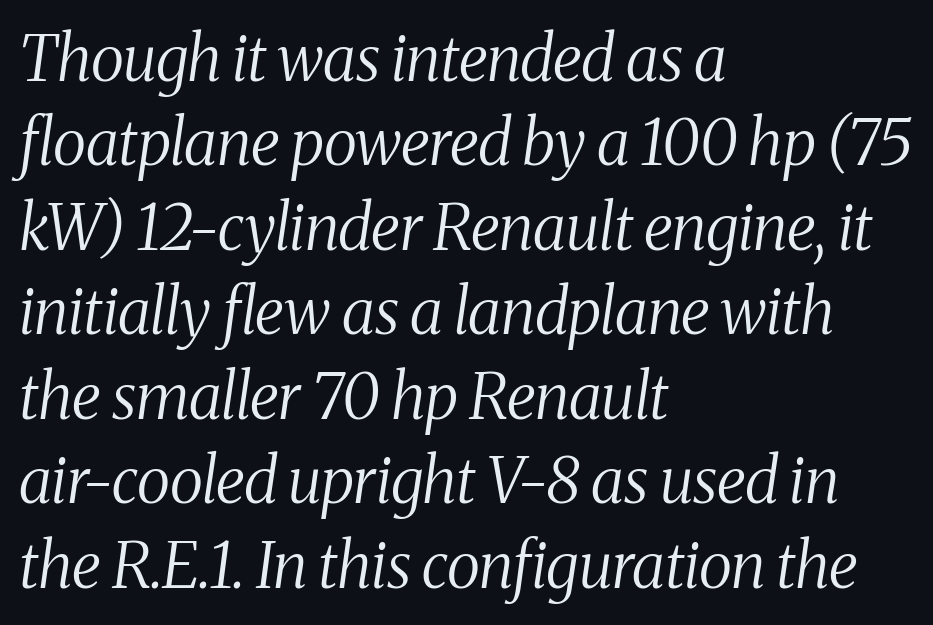
The image shows 63 px regular-weight, condensed serif type, italic (leaning right); set left-aligned, normal line spacing (1.34x), normal letter spacing, not underlined; medium stroke contrast and a medium x-height.
